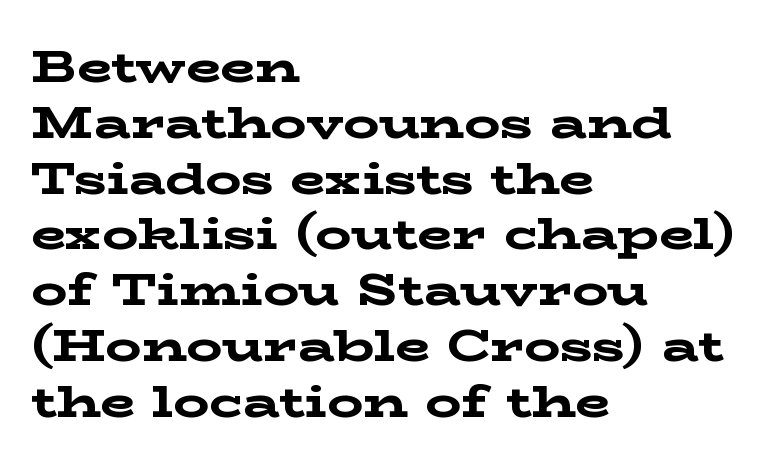
The image shows 45 px bold, wide serif type, upright; set left-aligned, line spacing 1.24x, normal letter spacing, not underlined; low stroke contrast and a medium x-height.
